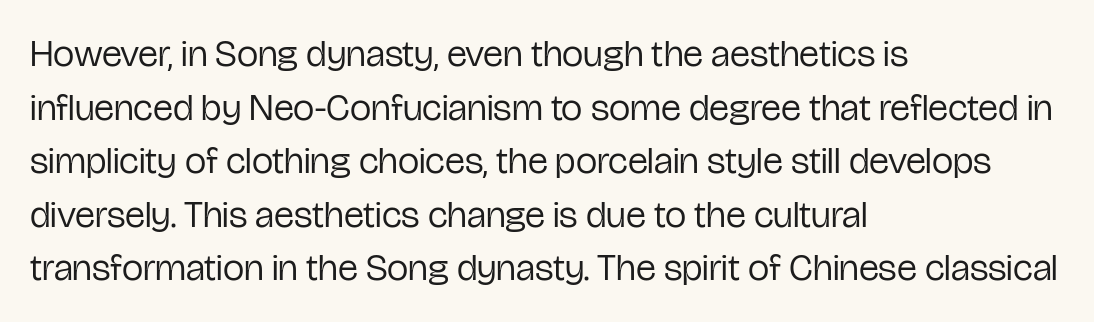
The image shows 38 px regular-weight, condensed sans-serif type, upright; set left-aligned, normal line spacing (1.41x), normal letter spacing, not underlined; low stroke contrast and a medium x-height.
